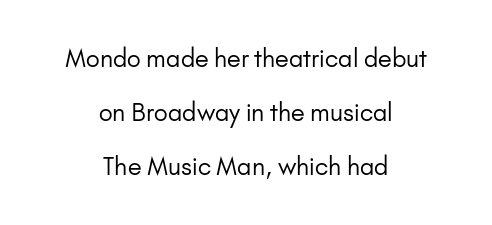
The image shows 24 px text type, upright; set centered, loose line spacing (2.25x), normal letter spacing, not underlined.
